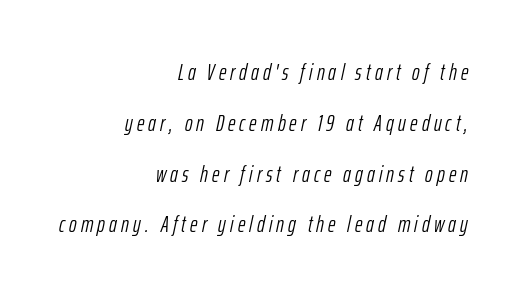
{"italic": "yes", "lean": "right", "slant_degrees": 12, "bold": "no", "underline": "no", "align": "right", "line_spacing": "loose", "line_spacing_ratio": 2.21, "glyph_px": 23}
